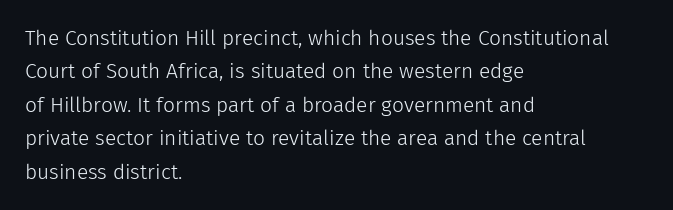
Q: Is the text bold? A: No.
Q: Is the text italic (slanted)? A: No, it is upright.
Q: Is the text underlined? A: No.
Q: How is the paragraph aligned? A: Left-aligned.
Q: Is the spacing between letters normal or unusually wide? A: Normal.
Q: Is the spacing between lines tight, normal or loose? A: Normal.
